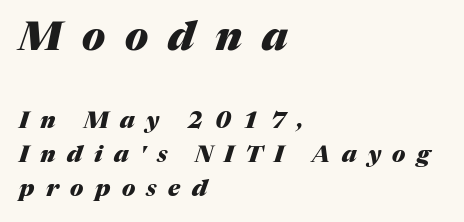
{"italic": "yes", "lean": "right", "slant_degrees": 17, "bold": "yes", "weight": "heavy", "width": "normal", "stroke_contrast": "medium", "x_height": "medium", "monospaced": "no", "underline": "no", "align": "left", "line_spacing": "normal", "line_spacing_ratio": 1.48, "letter_spacing": "wide", "letter_spacing_em": 0.5, "larger_block": "first", "size_ratio": 1.74, "glyph_px": 40}
